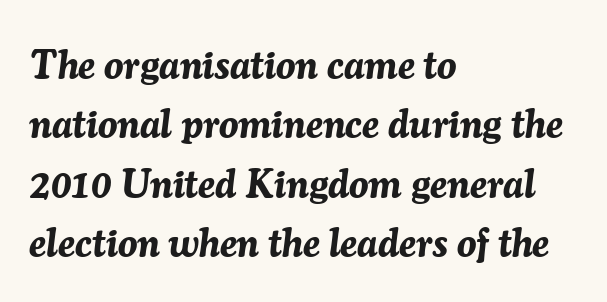
Type without underlining. The tracking reads as untouched default to a designer's eye. Characters are canted at an angle relative to the baseline's perpendicular. The typesetting leans heavy: a genuine bold. Successive baselines arrive at the customary interval. Spacing verdict: proportional, widths tailored to each character.
